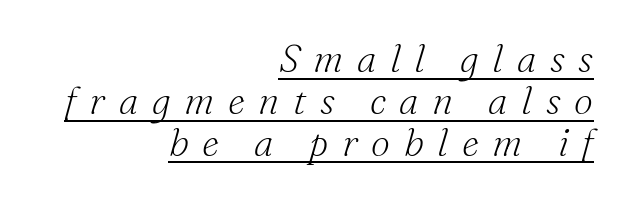
{"serif": "yes", "italic": "yes", "lean": "right", "slant_degrees": 16, "bold": "no", "weight": "light", "width": "normal", "stroke_contrast": "medium", "x_height": "small", "monospaced": "no", "underline": "yes", "align": "right", "line_spacing": "tight", "line_spacing_ratio": 1.1, "letter_spacing": "wide", "letter_spacing_em": 0.36, "glyph_px": 38}
